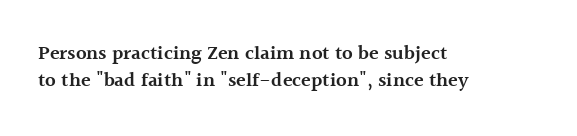
The image shows 20 px text type, upright; set left-aligned, normal line spacing (1.36x), normal letter spacing, not underlined.
